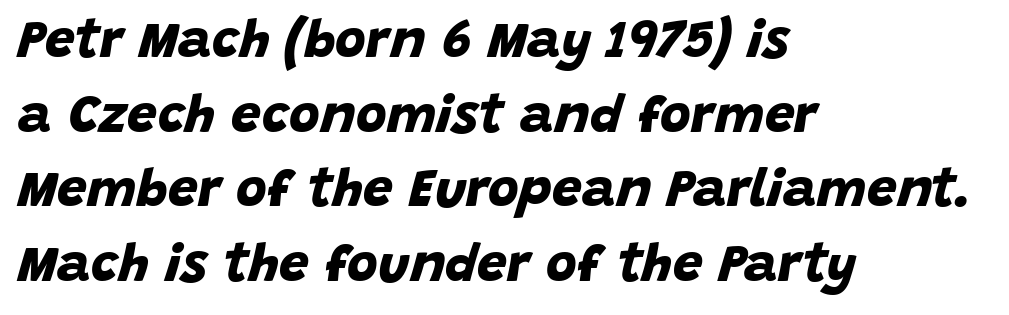
Q: Is the text bold? A: Yes.
Q: Is the typeface a serif or a sans-serif typeface? A: Sans-serif.
Q: Is the text underlined? A: No.
Q: How is the paragraph aligned? A: Left-aligned.
Q: Is the spacing between letters normal or unusually wide? A: Normal.
Q: Is the spacing between lines tight, normal or loose? A: Normal.
Q: Width (condensed, normal, or wide)? A: Normal.
Q: Stroke contrast? A: Low.
Q: x-height? A: Large.
Q: Monospaced? A: No.
